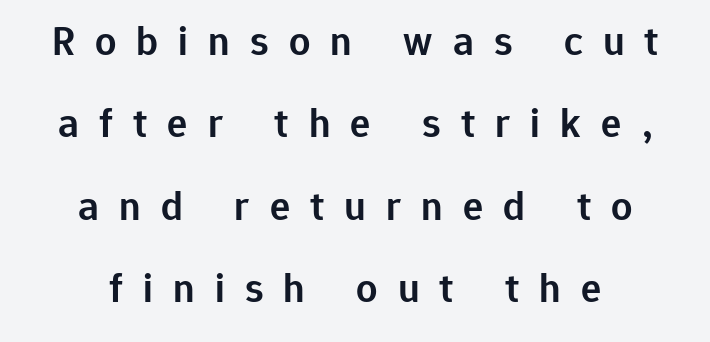
The image shows 42 px semibold sans-serif type, upright; set loose line spacing (1.96x), unusually wide letter spacing (+0.48 em), not underlined; low stroke contrast and a medium x-height.
